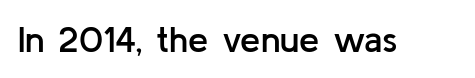
Decoration check: the copy has no underline. Posture: straight, roman, zero tilt. The passage shown is semibold, sitting just below true bold. Compared with typical body copy, the letter spacing here is the same. The face used here is proportionally spaced, like ordinary book or web type.
